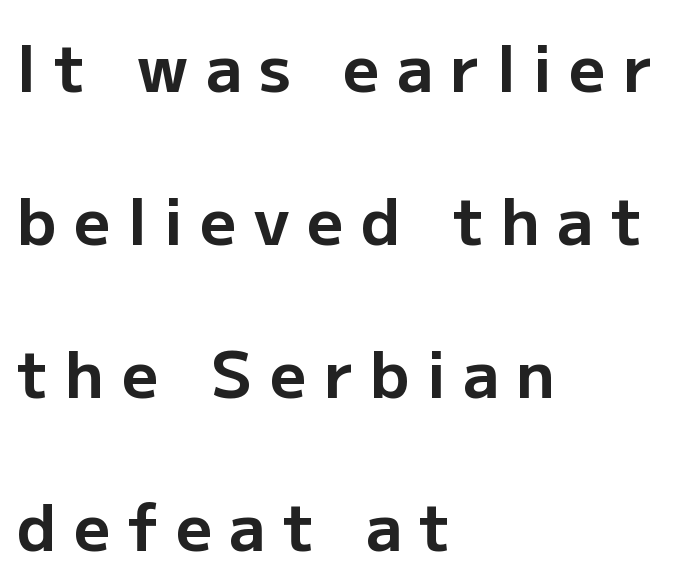
The sample has been set heavy, in full bold. Glance below the letters and you will spot only blank space. Spacing verdict: proportional, widths tailored to each character. Each new line begins a long way beneath the previous one.
